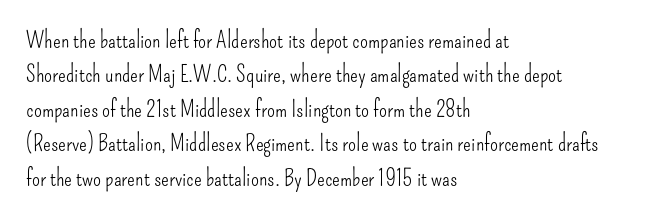
{"italic": "no", "bold": "no", "underline": "no", "align": "left", "line_spacing": "normal", "line_spacing_ratio": 1.5, "letter_spacing": "normal", "letter_spacing_em": 0.0, "glyph_px": 23}
